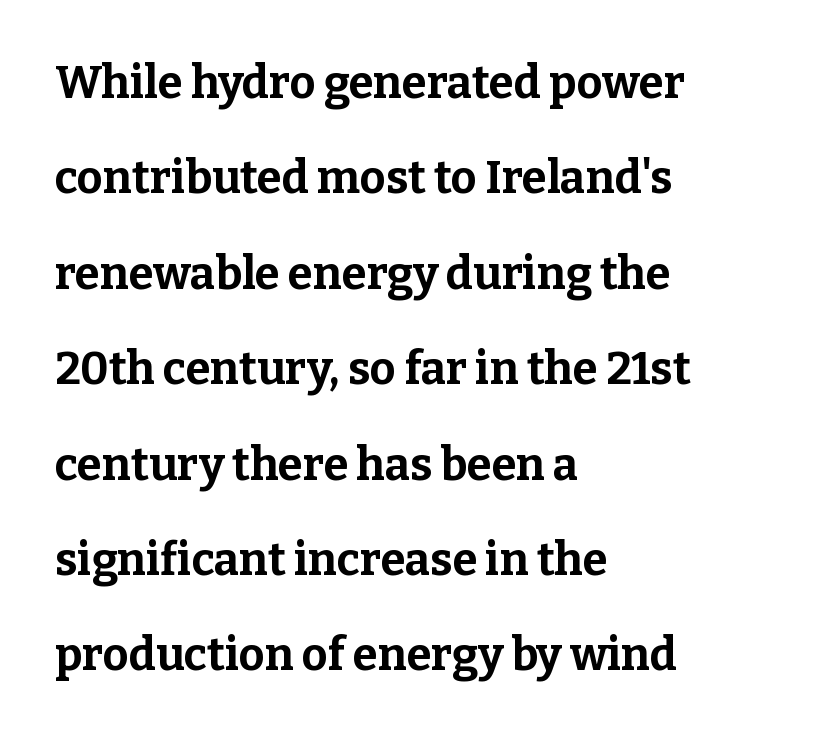
The image shows 45 px bold serif type, upright; set left-aligned, loose line spacing (2.12x), normal letter spacing, not underlined; low stroke contrast and a medium x-height.
